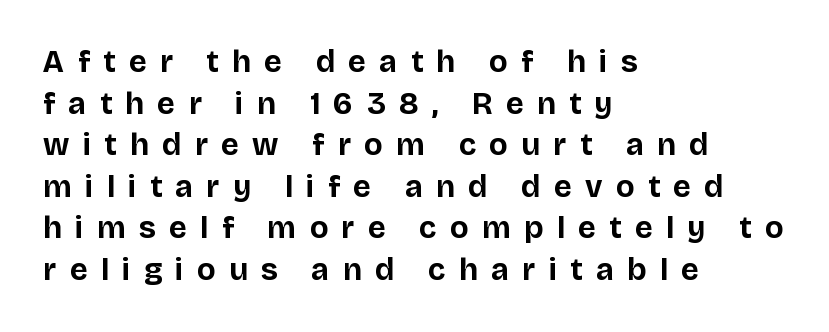
{"serif": "no", "italic": "no", "bold": "yes", "weight": "bold", "width": "normal", "stroke_contrast": "low", "x_height": "large", "monospaced": "no", "underline": "no", "align": "left", "line_spacing": "normal", "line_spacing_ratio": 1.34, "letter_spacing": "wide", "letter_spacing_em": 0.43, "glyph_px": 31}
